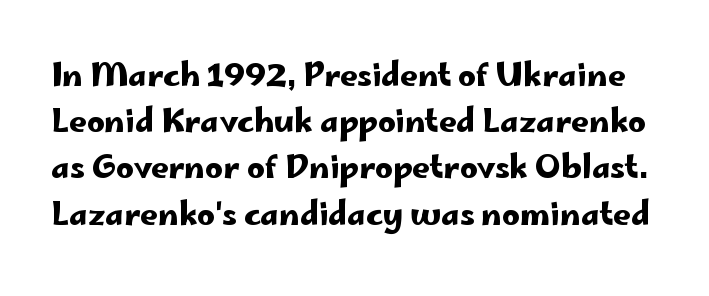
{"serif": "no", "italic": "no", "width": "wide", "stroke_contrast": "low", "x_height": "small", "monospaced": "no", "underline": "no", "line_spacing": "normal", "line_spacing_ratio": 1.49, "letter_spacing": "normal", "letter_spacing_em": 0.0, "glyph_px": 31}
